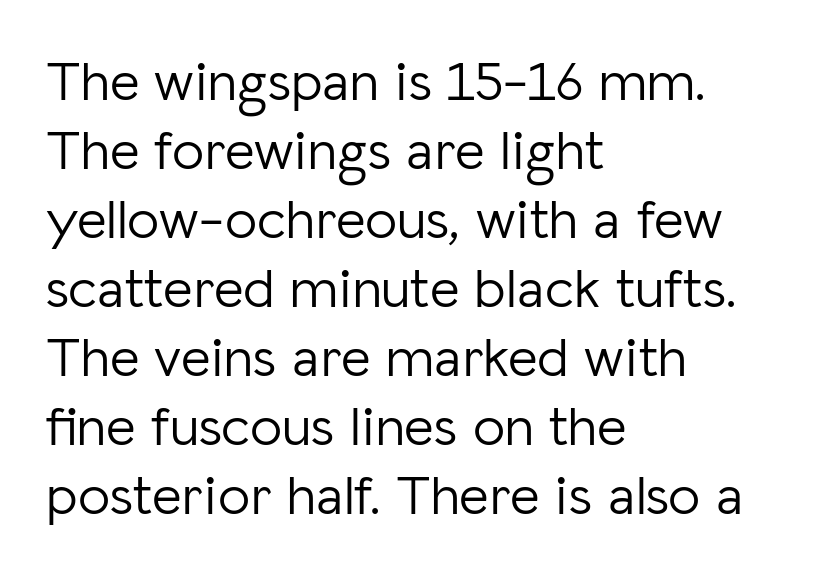
The image shows 57 px light sans-serif type, upright; set left-aligned, line spacing 1.21x, normal letter spacing, not underlined; low stroke contrast and a medium x-height.
